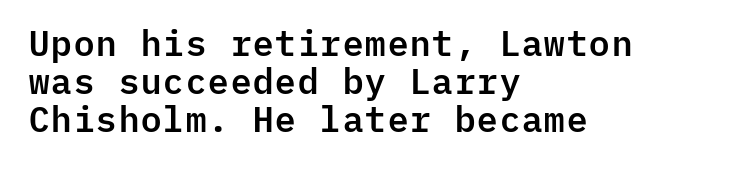
{"serif": "no", "italic": "no", "width": "normal", "stroke_contrast": "low", "x_height": "medium", "monospaced": "yes", "underline": "no", "align": "left", "line_spacing": "tight", "line_spacing_ratio": 1.09, "letter_spacing": "normal", "letter_spacing_em": 0.0, "glyph_px": 35}
